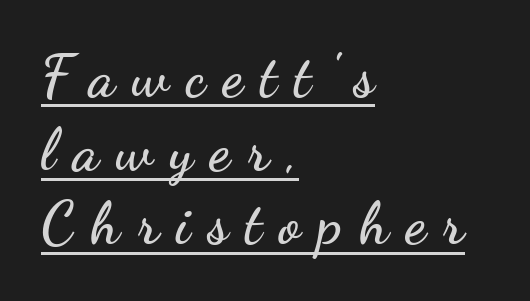
The glyphs are accompanied by a horizontal stroke just below them. These lines are composed in type without serifs. Tracking here is generous; glyphs stand well apart from one another. Note the varied advance widths — an 'i' is clearly narrower than an 'm'. Does the copy run flush right? No — it runs flush left.
